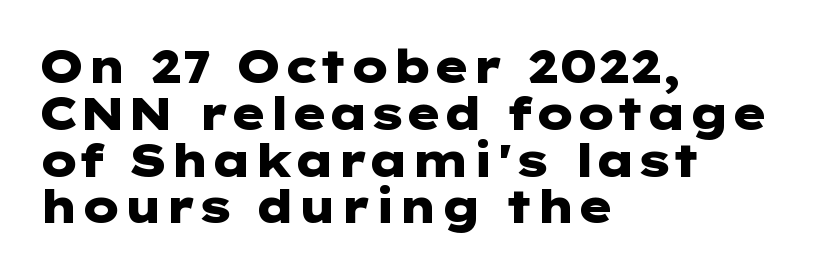
The image shows 45 px heavy, wide sans-serif type, upright; set left-aligned, tight line spacing (1.04x), normal letter spacing, not underlined; low stroke contrast and a medium x-height.
